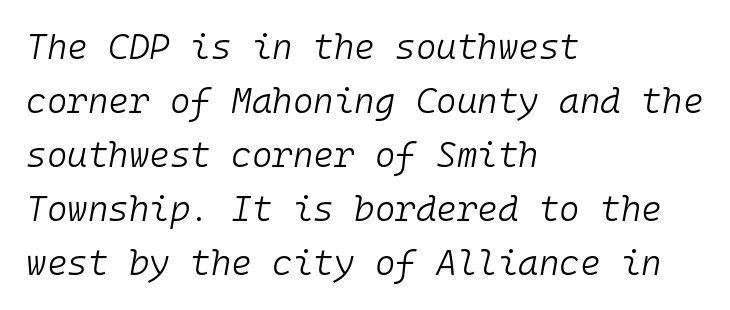
Q: Is the text bold? A: No.
Q: Is the text italic (slanted)? A: Yes, it leans right by about 10 degrees.
Q: Is the text underlined? A: No.
Q: How is the paragraph aligned? A: Left-aligned.
Q: Is the spacing between letters normal or unusually wide? A: Normal.
Q: Is the spacing between lines tight, normal or loose? A: Normal.
Q: Width (condensed, normal, or wide)? A: Normal.
Q: Stroke contrast? A: Low.
Q: x-height? A: Medium.
Q: Monospaced? A: Yes.
